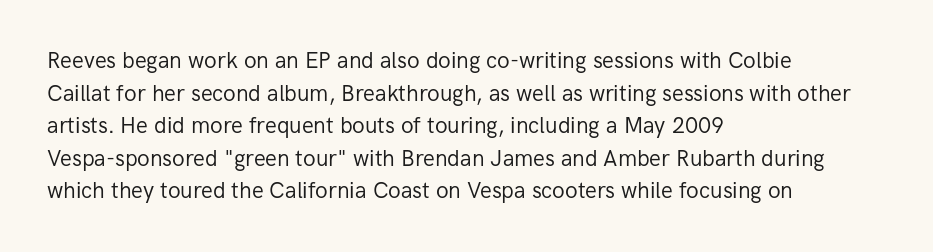
Rows of type keep a routine distance in the vertical direction. The space beneath each line is pristine and unruled. Which margin do the lines hug? The left one — the right edge is uneven. The letterforms sit shoulder to shoulder at normal distance.
